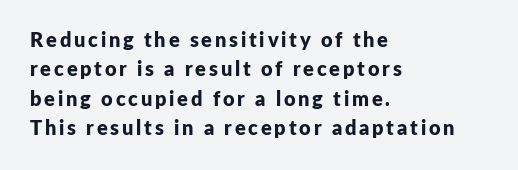
The image shows 20 px bold type, upright; set left-aligned, normal line spacing (1.47x), not underlined.
